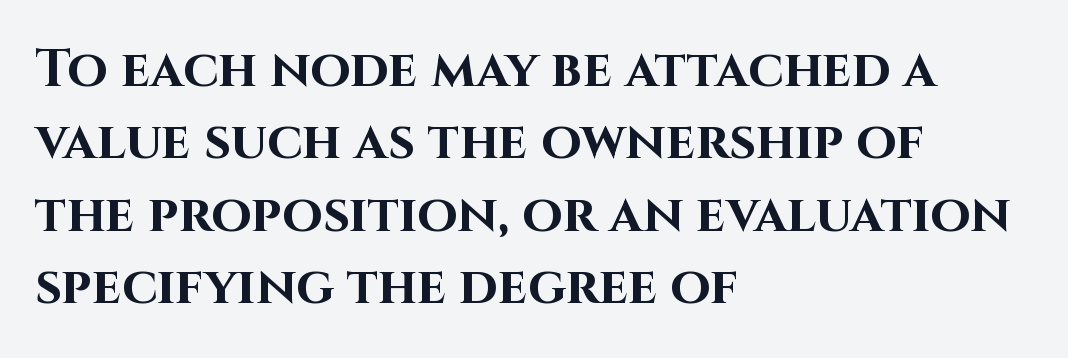
The image shows 52 px bold sans-serif type, upright; set left-aligned, normal line spacing (1.39x), normal letter spacing, not underlined; high stroke contrast and a large x-height.
